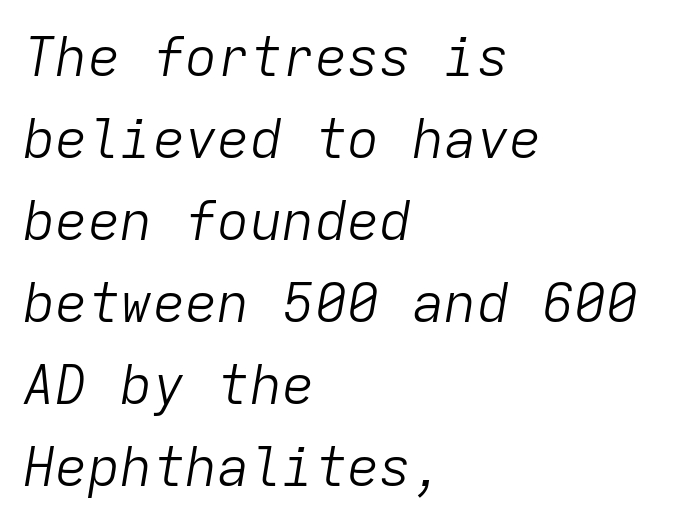
The image shows 54 px light type, italic (leaning right), monospaced; set left-aligned, normal line spacing (1.52x), normal letter spacing, not underlined; low stroke contrast and a medium x-height.
